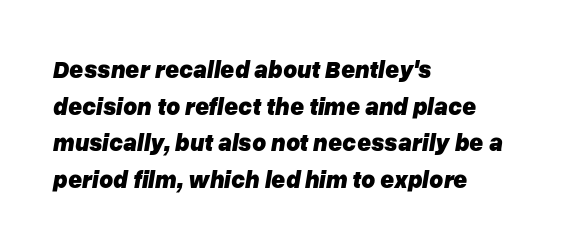
The image shows 24 px bold type, italic (leaning right); set left-aligned, normal line spacing (1.53x), normal letter spacing, not underlined.
